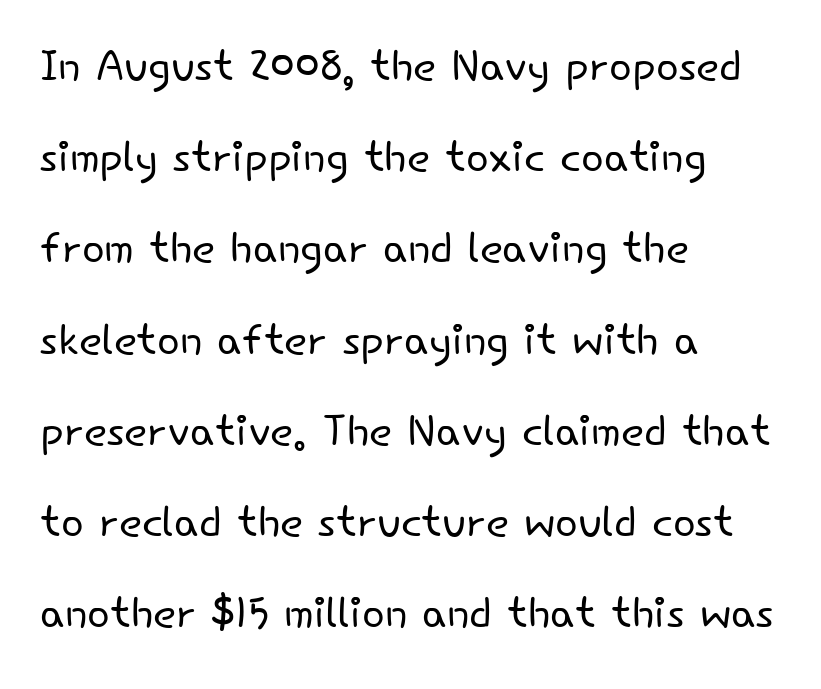
{"serif": "no", "italic": "no", "bold": "no", "weight": "light", "width": "normal", "stroke_contrast": "low", "x_height": "small", "monospaced": "no", "underline": "no", "align": "left", "line_spacing": "normal", "line_spacing_ratio": 1.52, "letter_spacing": "normal", "letter_spacing_em": 0.0, "glyph_px": 60}
